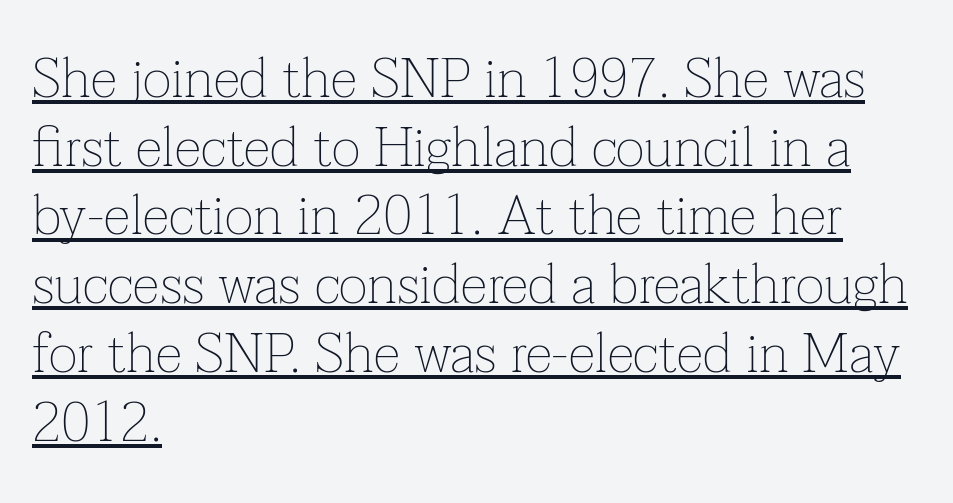
Q: Is the text bold? A: No.
Q: Is the text italic (slanted)? A: No, it is upright.
Q: Is the typeface a serif or a sans-serif typeface? A: Serif.
Q: Is the text underlined? A: Yes.
Q: How is the paragraph aligned? A: Left-aligned.
Q: Is the spacing between letters normal or unusually wide? A: Normal.
Q: Is the spacing between lines tight, normal or loose? A: Normal.
Q: Width (condensed, normal, or wide)? A: Normal.
Q: Stroke contrast? A: Low.
Q: x-height? A: Medium.
Q: Monospaced? A: No.
